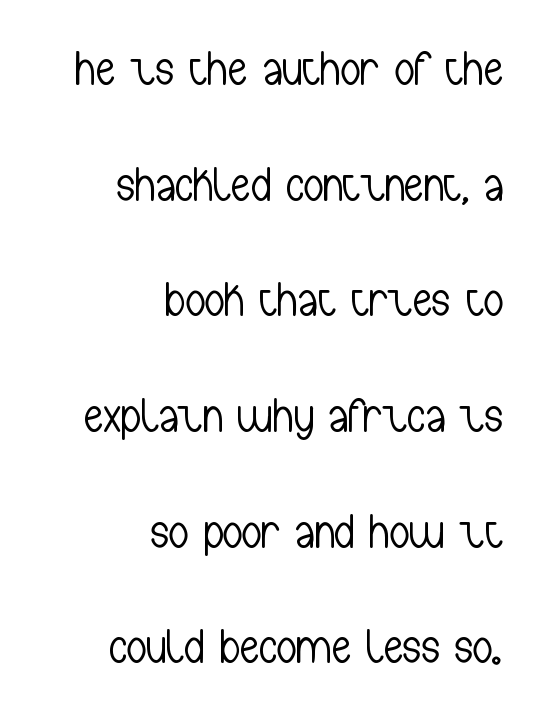
{"serif": "no", "italic": "no", "bold": "no", "weight": "light", "width": "condensed", "stroke_contrast": "low", "x_height": "medium", "monospaced": "no", "underline": "no", "align": "right", "line_spacing": "loose", "line_spacing_ratio": 2.36, "letter_spacing": "normal", "letter_spacing_em": 0.0, "glyph_px": 49}
